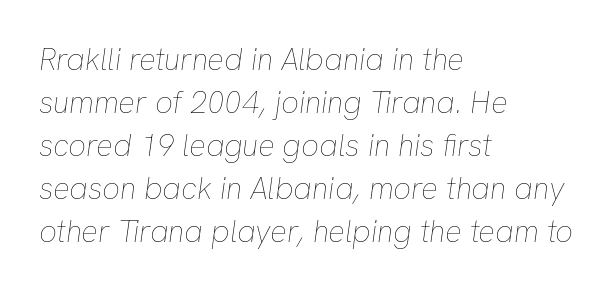
Q: Is the text bold? A: No.
Q: Is the text italic (slanted)? A: Yes, it leans right by about 8 degrees.
Q: Is the text underlined? A: No.
Q: How is the paragraph aligned? A: Left-aligned.
Q: Is the spacing between letters normal or unusually wide? A: Normal.
Q: Is the spacing between lines tight, normal or loose? A: Normal.
Q: Width (condensed, normal, or wide)? A: Normal.
Q: Stroke contrast? A: Low.
Q: x-height? A: Medium.
Q: Monospaced? A: No.
